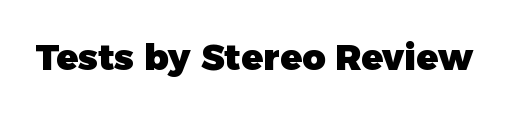
The image shows 36 px heavy sans-serif type, upright; set normal letter spacing, not underlined; low stroke contrast and a medium x-height.
